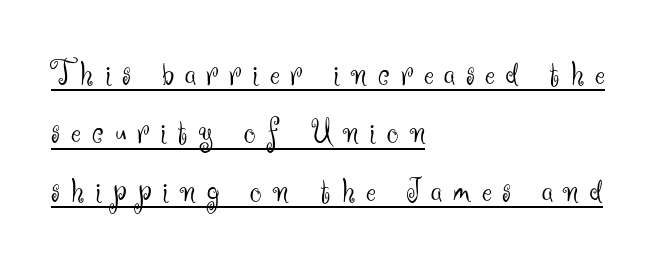
Q: Is the text bold? A: No.
Q: Is the text italic (slanted)? A: No, it is upright.
Q: Is the typeface a serif or a sans-serif typeface? A: Sans-serif.
Q: Is the text underlined? A: Yes.
Q: How is the paragraph aligned? A: Left-aligned.
Q: Is the spacing between letters normal or unusually wide? A: Unusually wide.
Q: Is the spacing between lines tight, normal or loose? A: Normal.
Q: Width (condensed, normal, or wide)? A: Normal.
Q: Stroke contrast? A: Medium.
Q: x-height? A: Small.
Q: Monospaced? A: No.
